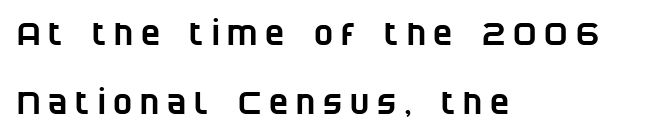
{"serif": "no", "width": "condensed", "stroke_contrast": "low", "x_height": "large", "monospaced": "no", "underline": "no", "align": "left", "line_spacing": "loose", "line_spacing_ratio": 2.15, "letter_spacing": "wide", "letter_spacing_em": 0.25, "glyph_px": 32}
